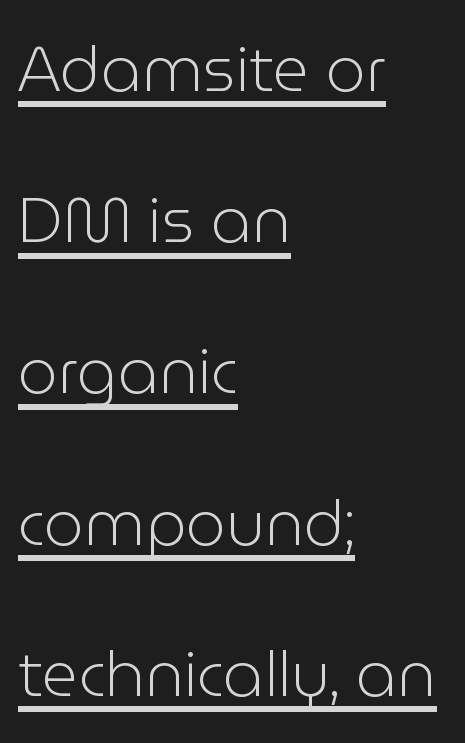
The image shows 63 px light sans-serif type, upright; set left-aligned, loose line spacing (2.4x), normal letter spacing, underlined; low stroke contrast and a medium x-height.
